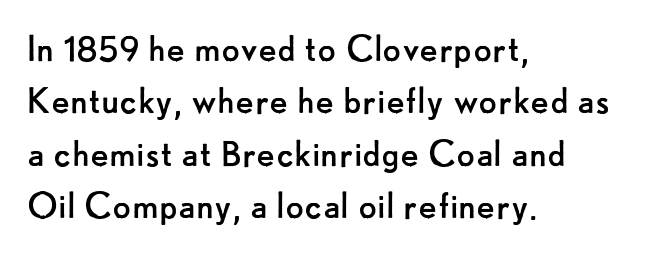
The image shows 43 px regular-weight sans-serif type, upright; set left-aligned, line spacing 1.22x, normal letter spacing, not underlined; low stroke contrast and a small x-height.
